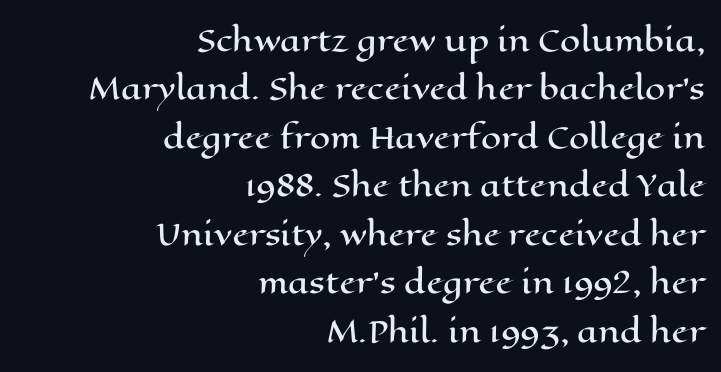
The image shows 29 px wide type, upright; set right-aligned, normal line spacing (1.67x), normal letter spacing, not underlined; high stroke contrast and a medium x-height.
